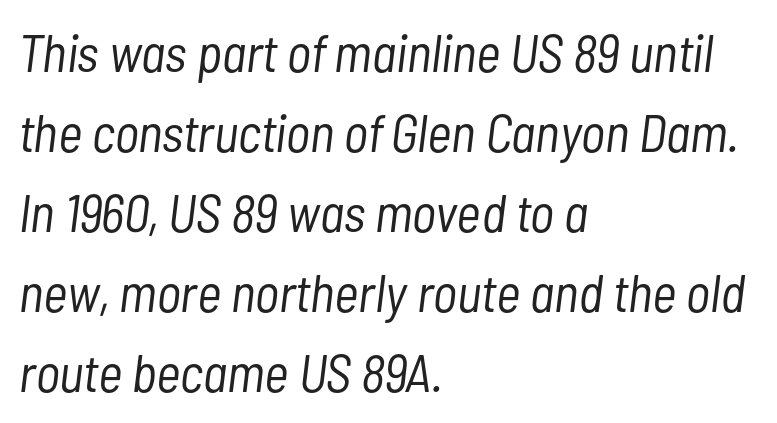
Q: Is the text bold? A: No.
Q: Is the text italic (slanted)? A: Yes, it leans right by about 7 degrees.
Q: Is the text underlined? A: No.
Q: How is the paragraph aligned? A: Left-aligned.
Q: Is the spacing between letters normal or unusually wide? A: Normal.
Q: Is the spacing between lines tight, normal or loose? A: Normal.
Q: Width (condensed, normal, or wide)? A: Condensed.
Q: Stroke contrast? A: Low.
Q: x-height? A: Medium.
Q: Monospaced? A: No.
